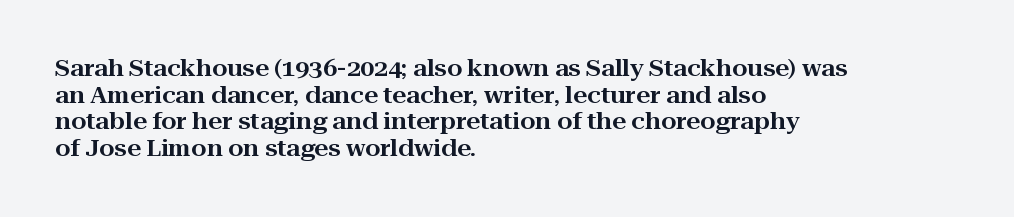
The image shows 22 px text type, upright; set left-aligned, line spacing 1.21x, normal letter spacing, not underlined.
